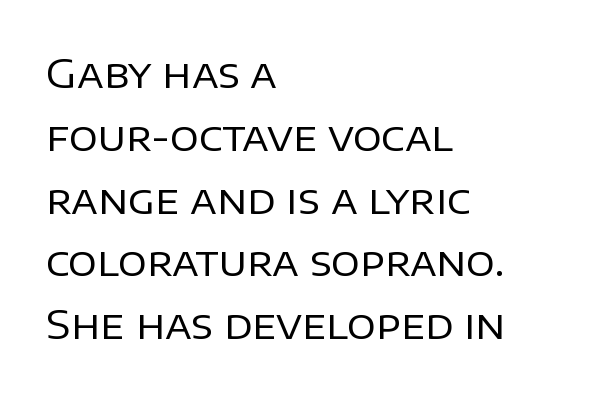
The horizontal fit of the characters is conventional and even. Nope, not italic — everything's standing straight. Unmarked baselines from the first word to the last. The typeface chosen for these lines omits serifs.
